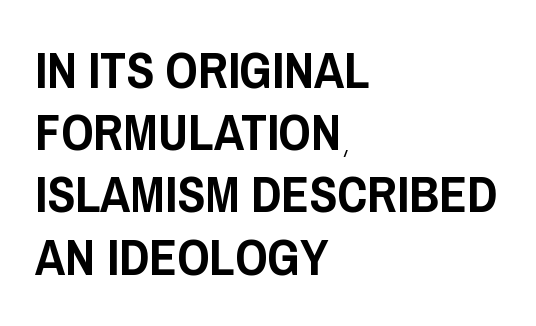
Q: Is the text italic (slanted)? A: No, it is upright.
Q: Is the typeface a serif or a sans-serif typeface? A: Sans-serif.
Q: Is the text underlined? A: No.
Q: How is the paragraph aligned? A: Left-aligned.
Q: Is the spacing between letters normal or unusually wide? A: Normal.
Q: Width (condensed, normal, or wide)? A: Condensed.
Q: Stroke contrast? A: Low.
Q: x-height? A: Large.
Q: Monospaced? A: No.
